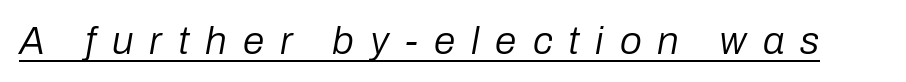
Q: Is the text bold? A: No.
Q: Is the text italic (slanted)? A: Yes, it leans right by about 10 degrees.
Q: Is the text underlined? A: Yes.
Q: Is the spacing between letters normal or unusually wide? A: Unusually wide.
Q: Width (condensed, normal, or wide)? A: Normal.
Q: Stroke contrast? A: Low.
Q: x-height? A: Medium.
Q: Monospaced? A: No.
